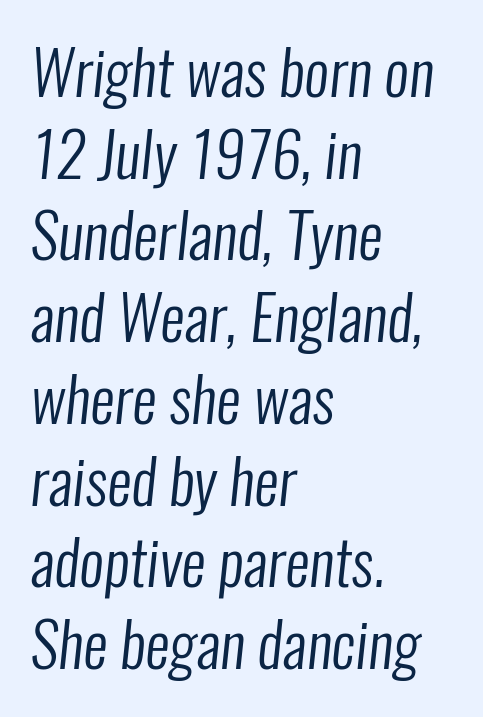
Q: Is the text bold? A: No.
Q: Is the typeface a serif or a sans-serif typeface? A: Sans-serif.
Q: Is the text underlined? A: No.
Q: How is the paragraph aligned? A: Left-aligned.
Q: Is the spacing between letters normal or unusually wide? A: Normal.
Q: Is the spacing between lines tight, normal or loose? A: Normal.
Q: Width (condensed, normal, or wide)? A: Condensed.
Q: Stroke contrast? A: Low.
Q: x-height? A: Medium.
Q: Monospaced? A: No.
